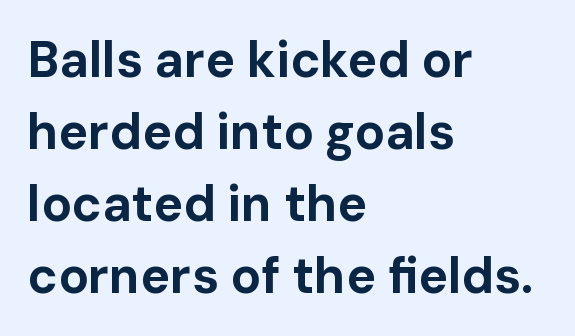
Note the varied advance widths — an 'i' is clearly narrower than an 'm'. Note: no serifs on the glyphs. These lines carry a lot of weight — the face is fully bold. Baseline-to-baseline distance is the conventional proportion of letter height. In terms of letterspacing, this is plain default setting. A typesetter would mark this as roman, not italic.
